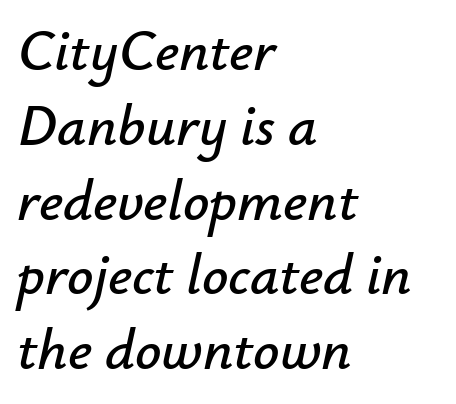
The image shows 58 px text type, italic (leaning right); set left-aligned, normal line spacing (1.29x), normal letter spacing, not underlined; low stroke contrast and a small x-height.
